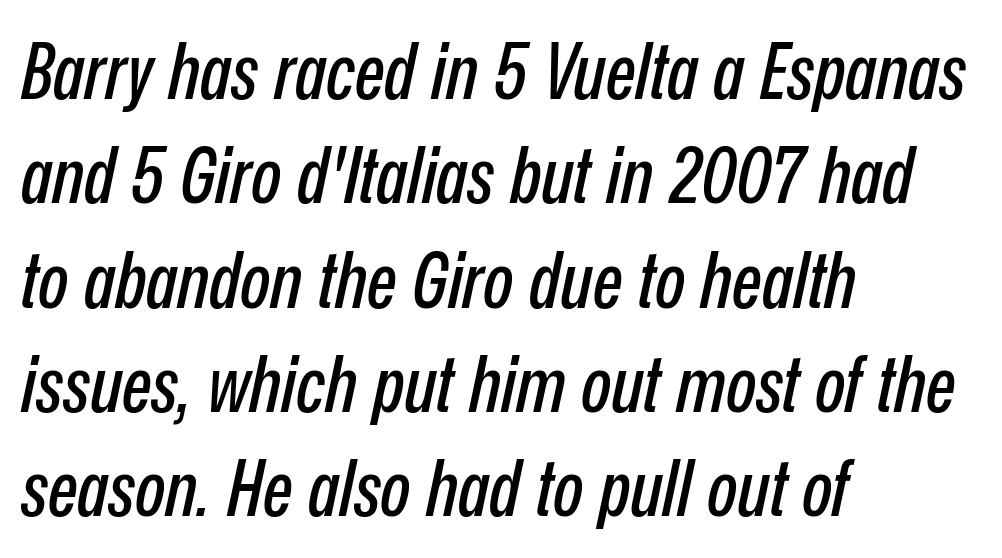
Q: Is the text italic (slanted)? A: Yes, it leans right by about 12 degrees.
Q: Is the text underlined? A: No.
Q: How is the paragraph aligned? A: Left-aligned.
Q: Is the spacing between letters normal or unusually wide? A: Normal.
Q: Is the spacing between lines tight, normal or loose? A: Normal.
Q: Width (condensed, normal, or wide)? A: Condensed.
Q: Stroke contrast? A: Low.
Q: x-height? A: Medium.
Q: Monospaced? A: No.
